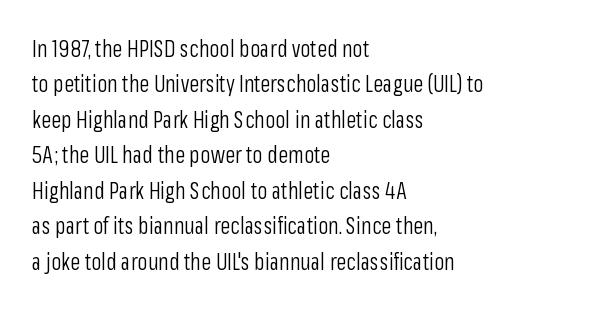
{"italic": "no", "bold": "no", "underline": "no", "align": "left", "line_spacing": "normal", "line_spacing_ratio": 1.54, "letter_spacing": "normal", "letter_spacing_em": 0.0, "glyph_px": 23}
